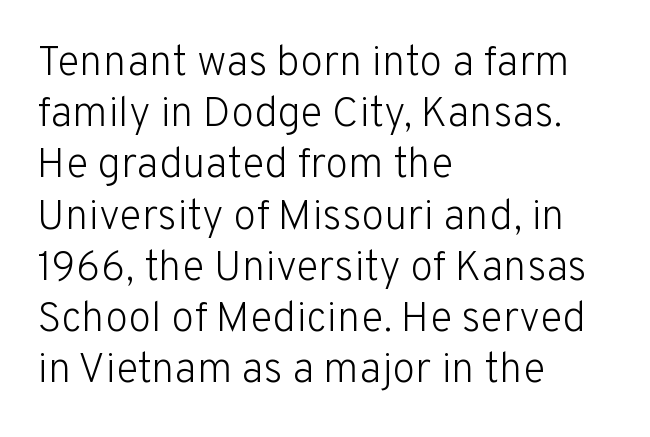
Rule under the text: the space is simply empty. This sample has the flowing, uneven cadence of proportional lettering. Teacher's note: observe the even left margin — that is flush-left alignment. Upright lettering throughout. What kind of face is this? One without serifs — a sans.
